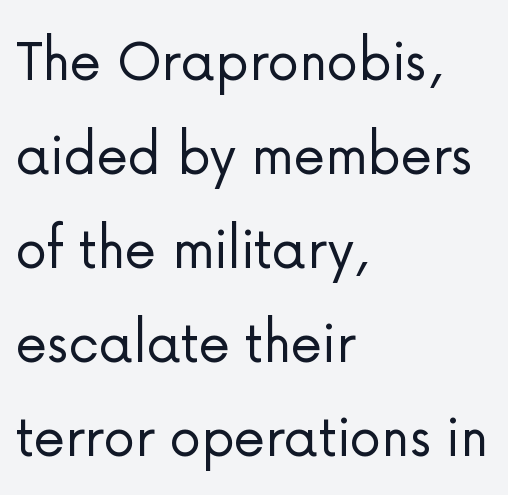
Q: Is the text bold? A: No.
Q: Is the text italic (slanted)? A: No, it is upright.
Q: Is the typeface a serif or a sans-serif typeface? A: Sans-serif.
Q: Is the text underlined? A: No.
Q: How is the paragraph aligned? A: Left-aligned.
Q: Is the spacing between letters normal or unusually wide? A: Normal.
Q: Is the spacing between lines tight, normal or loose? A: Normal.
Q: Width (condensed, normal, or wide)? A: Normal.
Q: Stroke contrast? A: Low.
Q: x-height? A: Medium.
Q: Monospaced? A: No.
